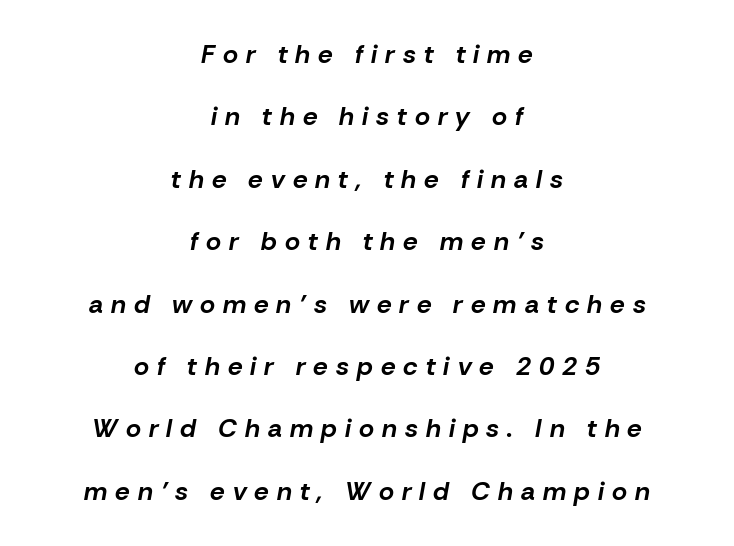
A centered setting, common on invitations and titles, is used for this passage. Rows of type keep a wide berth in the vertical direction. Compared with ordinary roman type, these characters are visibly tilted. Letter spacing: wide.
